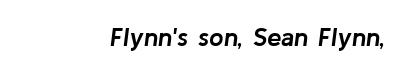
The specimen reads as italic at a glance. The space beneath each line is pristine and unruled. Is the type bold? Yes — the strokes are clearly thick and heavy. Between one letter and the next there's only the usual sliver of space.
